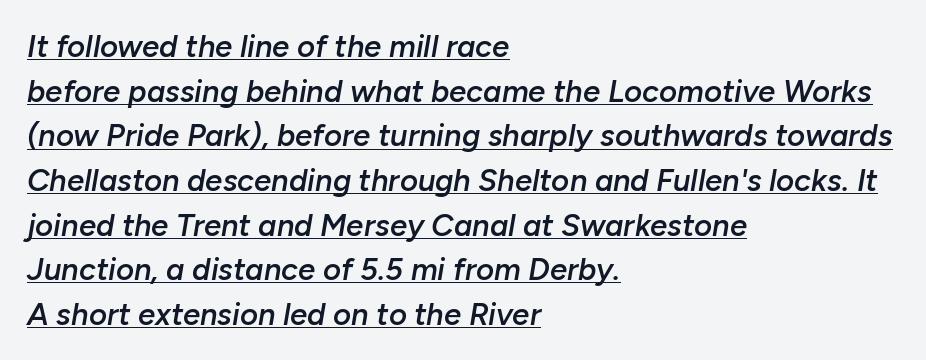
{"italic": "yes", "lean": "right", "slant_degrees": 10, "bold": "semi", "weight": "semibold", "width": "normal", "stroke_contrast": "low", "x_height": "medium", "monospaced": "no", "underline": "yes", "align": "left", "line_spacing": "normal", "line_spacing_ratio": 1.44, "letter_spacing": "normal", "letter_spacing_em": 0.0, "glyph_px": 31}
